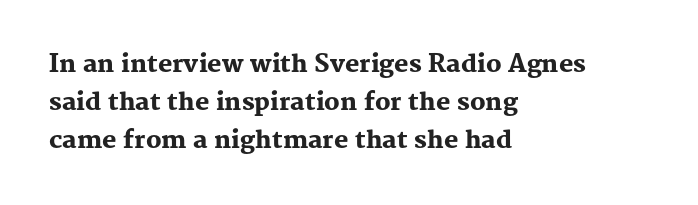
Q: Is the text bold? A: Yes.
Q: Is the text italic (slanted)? A: No, it is upright.
Q: Is the text underlined? A: No.
Q: How is the paragraph aligned? A: Left-aligned.
Q: Is the spacing between letters normal or unusually wide? A: Normal.
Q: Is the spacing between lines tight, normal or loose? A: Normal.
